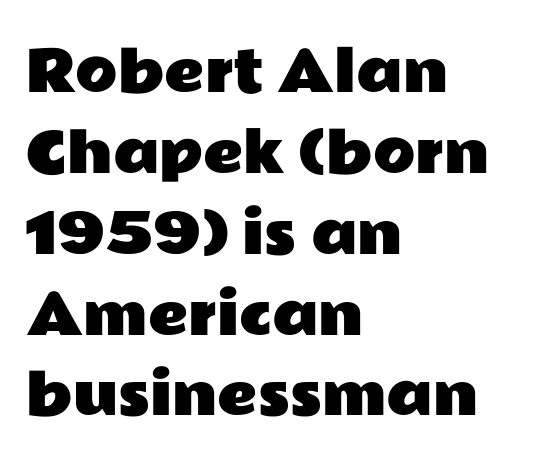
I'd call this a sans setting — the letters go barefoot. The lettering stays uniformly vertical, giving the passage a roman look. The gaps between neighbouring characters are ordinary and unremarkable. You could not count columns in this text — the font is proportionally spaced.
